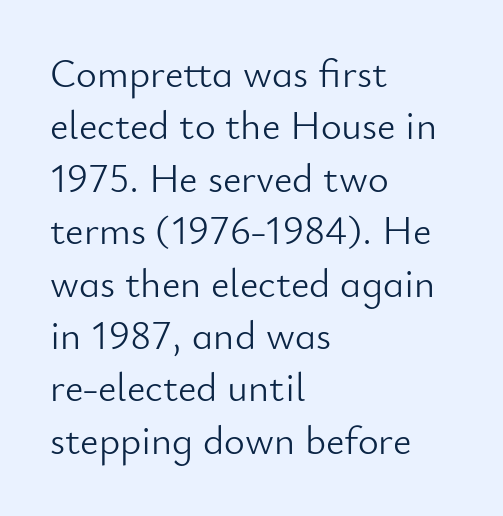
{"serif": "no", "italic": "no", "bold": "no", "weight": "light", "width": "normal", "stroke_contrast": "low", "x_height": "small", "monospaced": "no", "underline": "no", "align": "left", "line_spacing": "normal", "line_spacing_ratio": 1.31, "letter_spacing": "normal", "letter_spacing_em": 0.0, "glyph_px": 40}
